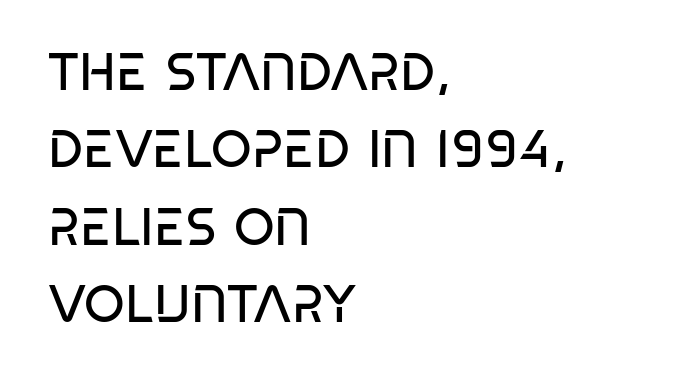
{"serif": "no", "italic": "no", "bold": "no", "weight": "regular", "width": "condensed", "stroke_contrast": "low", "x_height": "large", "monospaced": "no", "underline": "no", "align": "left", "line_spacing": "normal", "line_spacing_ratio": 1.49, "letter_spacing": "normal", "letter_spacing_em": 0.0, "glyph_px": 52}
